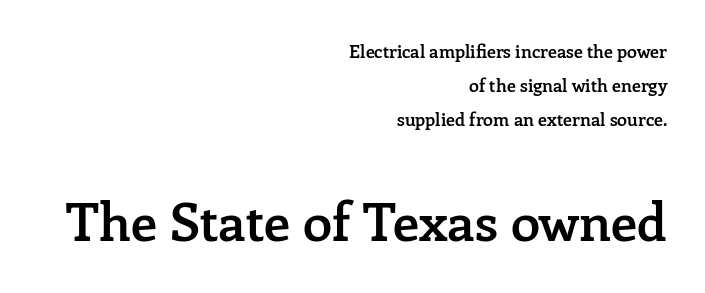
Q: Is the text bold? A: Semi-bold.
Q: Is the text italic (slanted)? A: No, it is upright.
Q: Is the typeface a serif or a sans-serif typeface? A: Serif.
Q: Is the text underlined? A: No.
Q: How is the paragraph aligned? A: Right-aligned.
Q: Is the spacing between letters normal or unusually wide? A: Normal.
Q: Is the spacing between lines tight, normal or loose? A: Loose.
Q: Which block of text is set in a larger size, the first (top) or the second (bottom)? A: The second (bottom) one.
Q: Width (condensed, normal, or wide)? A: Normal.
Q: Stroke contrast? A: Low.
Q: x-height? A: Medium.
Q: Monospaced? A: No.
